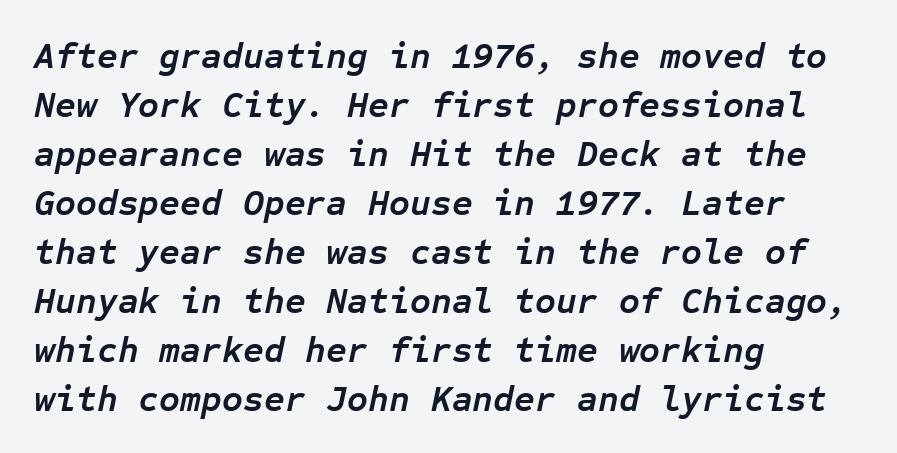
{"italic": "yes", "lean": "right", "slant_degrees": 12, "bold": "yes", "weight": "semibold", "width": "normal", "stroke_contrast": "low", "x_height": "medium", "monospaced": "yes", "underline": "no", "align": "left", "line_spacing": "normal", "line_spacing_ratio": 1.36, "letter_spacing": "normal", "letter_spacing_em": 0.0, "glyph_px": 36}
